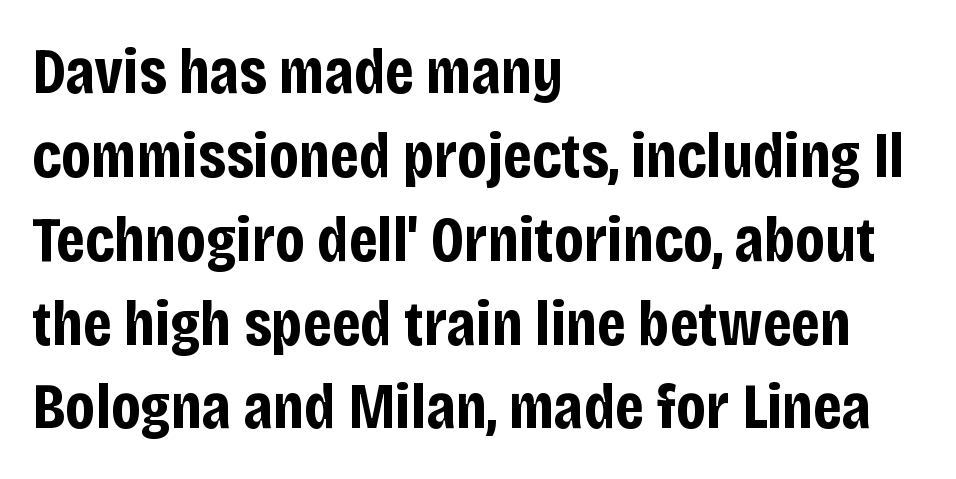
{"serif": "no", "italic": "no", "bold": "yes", "weight": "bold", "width": "condensed", "stroke_contrast": "low", "x_height": "large", "monospaced": "no", "underline": "no", "align": "left", "line_spacing": "normal", "line_spacing_ratio": 1.29, "letter_spacing": "normal", "letter_spacing_em": 0.0, "glyph_px": 65}
